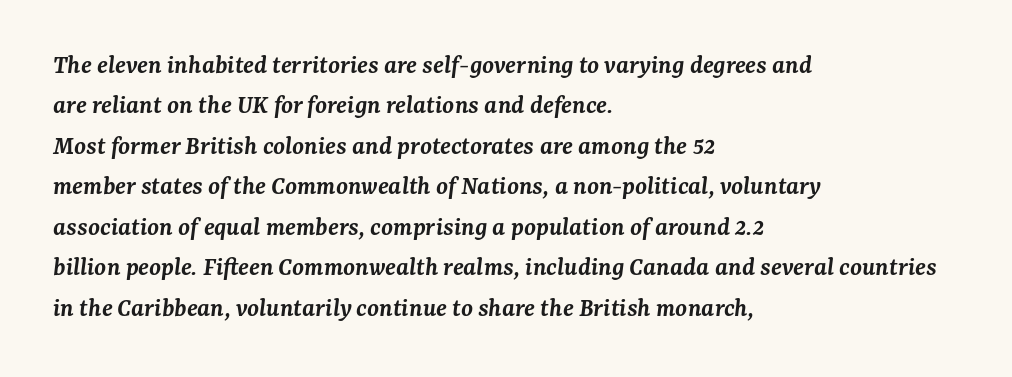
The image shows 27 px text type, italic (leaning right); set left-aligned, normal line spacing (1.5x), normal letter spacing, not underlined.
